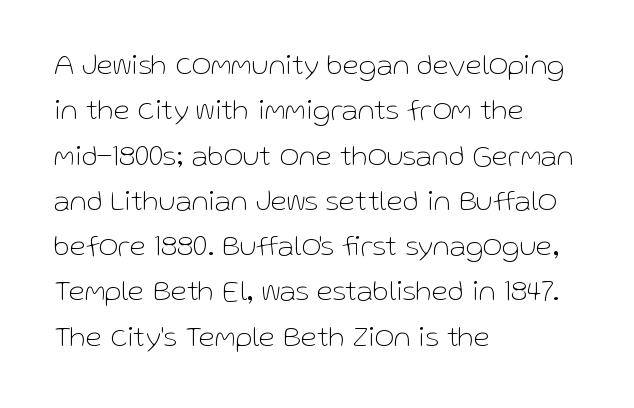
The image shows 30 px thin sans-serif type, upright; set left-aligned, normal line spacing (1.51x), normal letter spacing, not underlined; low stroke contrast and a medium x-height.
